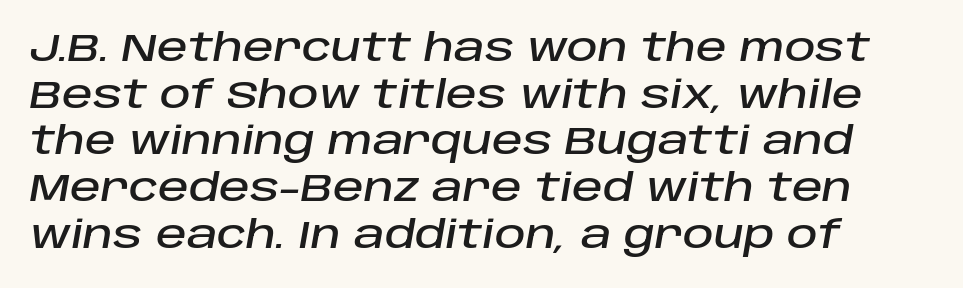
This is oblique type, the kind used for emphasis or titles. Varying glyph widths throughout — classic text-font behaviour. Has an underline been added? It has not. Observe the ordinary spacing: letters are neighbours, not strangers. The text block is weighted toward the left margin, trailing off unevenly rightward.
